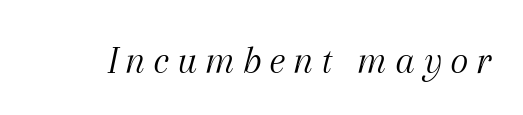
In terms of letterform style, serifs are clearly present. These lines were composed using italics. Vertical stems look standard width or narrower in stroke. Plain, unruled lines of type. These lines are rendered in a variable-pitch font.
